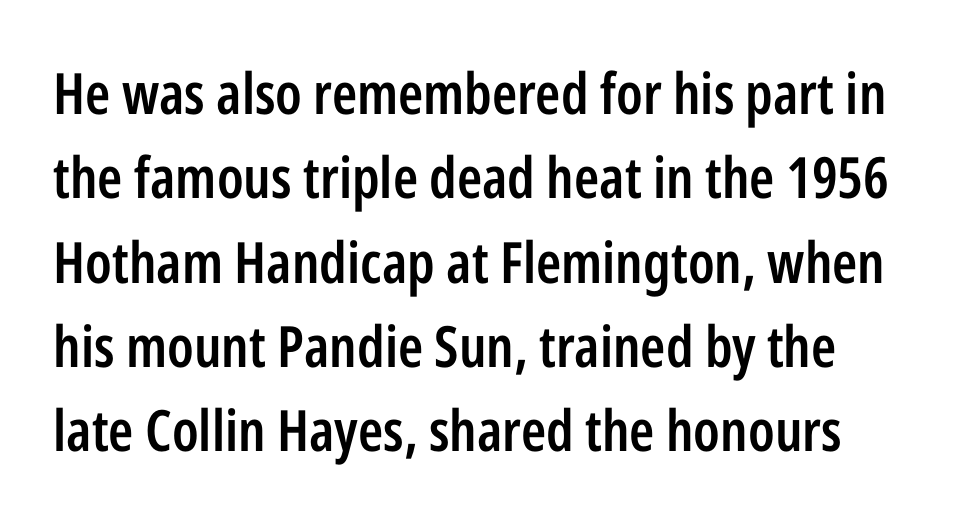
{"serif": "no", "italic": "no", "bold": "semi", "weight": "semibold", "width": "condensed", "stroke_contrast": "low", "x_height": "medium", "monospaced": "no", "underline": "no", "line_spacing": "normal", "line_spacing_ratio": 1.48, "letter_spacing": "normal", "letter_spacing_em": 0.0, "glyph_px": 57}
